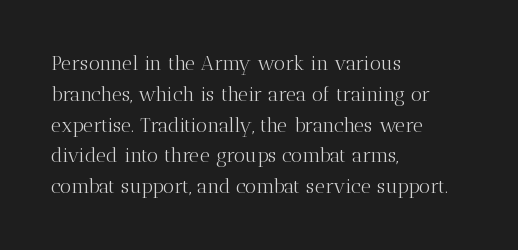
Q: Is the text bold? A: No.
Q: Is the text italic (slanted)? A: No, it is upright.
Q: Is the text underlined? A: No.
Q: How is the paragraph aligned? A: Left-aligned.
Q: Is the spacing between letters normal or unusually wide? A: Normal.
Q: Is the spacing between lines tight, normal or loose? A: Normal.
